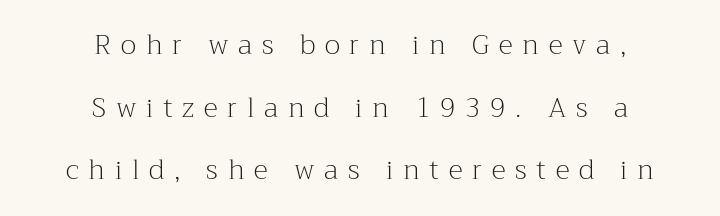
The image shows 27 px text type, upright; set centered, loose line spacing (2.32x), unusually wide letter spacing (+0.36 em), not underlined.
